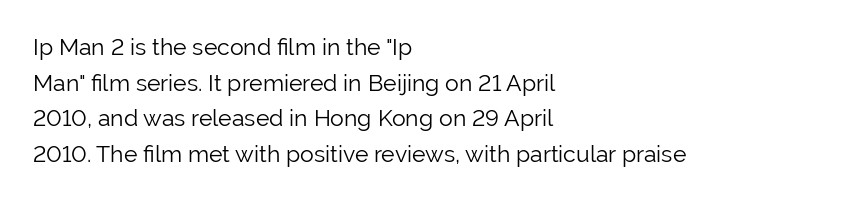
{"italic": "no", "bold": "no", "underline": "no", "align": "left", "line_spacing": "normal", "line_spacing_ratio": 1.55, "letter_spacing": "normal", "letter_spacing_em": 0.0, "glyph_px": 23}
